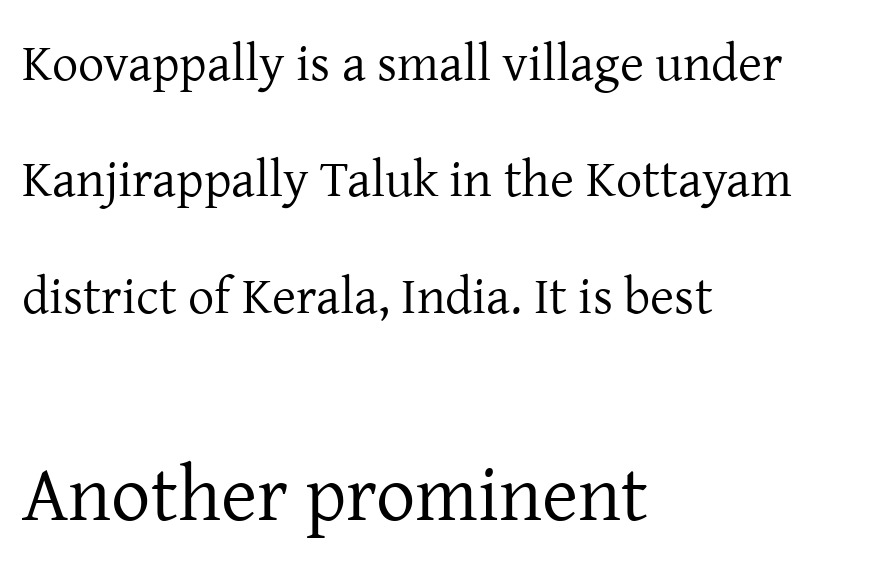
{"serif": "yes", "italic": "no", "bold": "no", "weight": "regular", "width": "normal", "stroke_contrast": "low", "x_height": "medium", "monospaced": "no", "underline": "no", "align": "left", "line_spacing": "loose", "line_spacing_ratio": 2.24, "letter_spacing": "normal", "letter_spacing_em": 0.0, "larger_block": "second", "size_ratio": 1.5, "glyph_px": 78}
